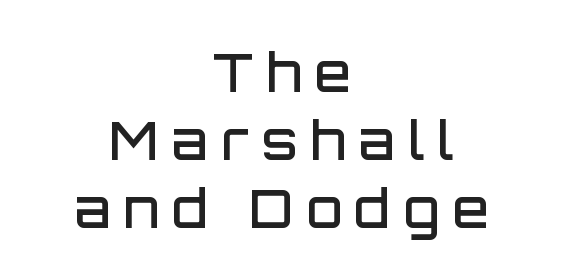
Q: Is the text bold? A: Semi-bold.
Q: Is the text italic (slanted)? A: No, it is upright.
Q: Is the typeface a serif or a sans-serif typeface? A: Sans-serif.
Q: Is the text underlined? A: No.
Q: How is the paragraph aligned? A: Centered.
Q: Is the spacing between letters normal or unusually wide? A: Unusually wide.
Q: Is the spacing between lines tight, normal or loose? A: Normal.
Q: Width (condensed, normal, or wide)? A: Normal.
Q: Stroke contrast? A: Low.
Q: x-height? A: Large.
Q: Monospaced? A: No.
